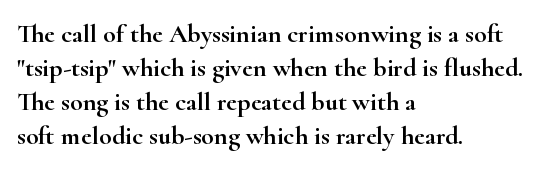
The passage is arranged the way most books set body copy — flush left. This is roman type, the default non-slanted kind. The rows are spaced the way most documents space them. The letterforms sit shoulder to shoulder at normal distance. Honestly, there is no underline to notice here at all.
